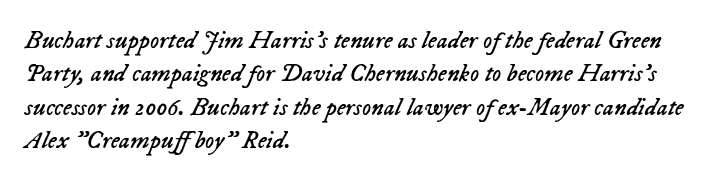
The image shows 25 px text type, italic (leaning right); set left-aligned, normal line spacing (1.34x), normal letter spacing, not underlined.
